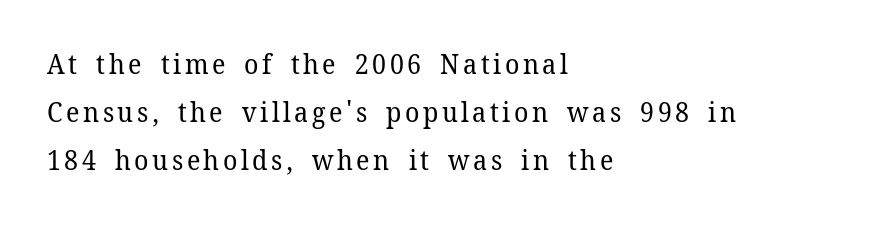
Q: Is the text bold? A: No.
Q: Is the text italic (slanted)? A: No, it is upright.
Q: Is the text underlined? A: No.
Q: How is the paragraph aligned? A: Left-aligned.
